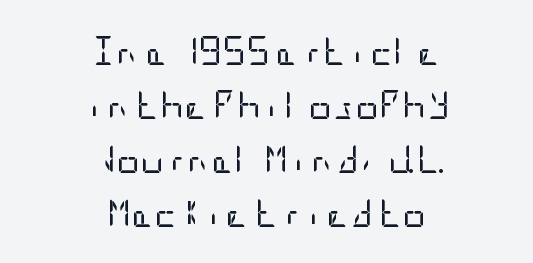
{"serif": "no", "italic": "no", "bold": "no", "weight": "regular", "width": "condensed", "stroke_contrast": "low", "x_height": "large", "underline": "no", "align": "center", "line_spacing_ratio": 1.86, "letter_spacing": "normal", "letter_spacing_em": 0.0, "glyph_px": 29}
